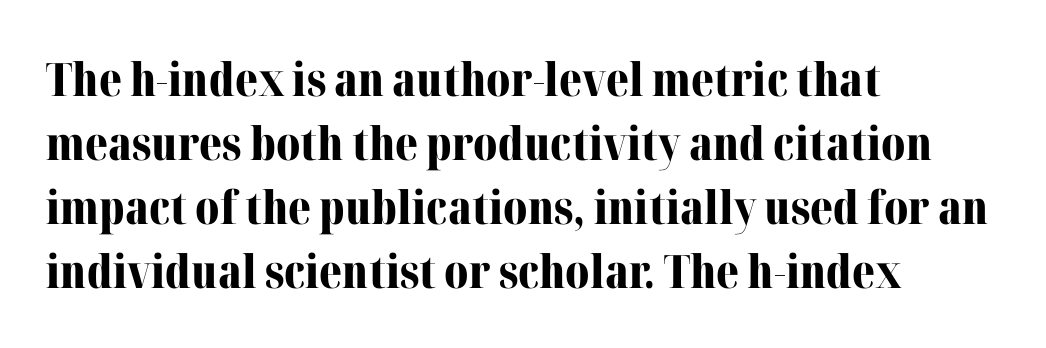
The image shows 46 px bold serif type, upright; set left-aligned, normal line spacing (1.39x), normal letter spacing, not underlined; medium stroke contrast and a medium x-height.
